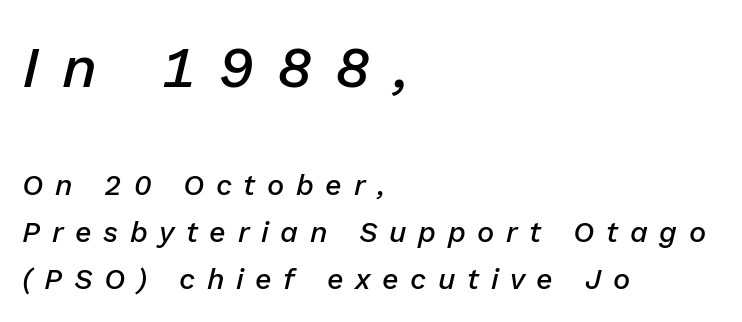
The image shows 58 px semibold type, italic (leaning right); set left-aligned, normal line spacing (1.62x), unusually wide letter spacing (+0.4 em), not underlined; the first (top) block is 2.0x larger; low stroke contrast and a medium x-height.
